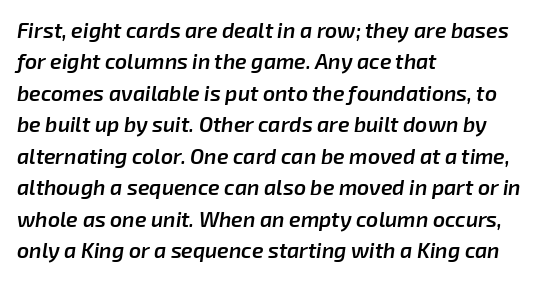
Q: Is the text bold? A: Semi-bold.
Q: Is the text italic (slanted)? A: Yes, it leans right by about 8 degrees.
Q: Is the text underlined? A: No.
Q: How is the paragraph aligned? A: Left-aligned.
Q: Is the spacing between letters normal or unusually wide? A: Normal.
Q: Is the spacing between lines tight, normal or loose? A: Normal.
